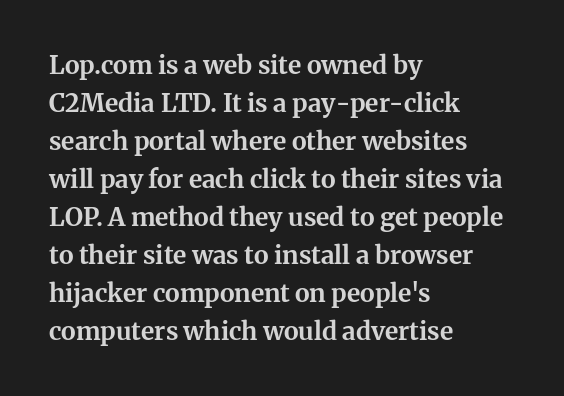
{"italic": "no", "bold": "yes", "underline": "no", "align": "left", "line_spacing": "normal", "line_spacing_ratio": 1.52, "letter_spacing": "normal", "letter_spacing_em": 0.0, "glyph_px": 25}
